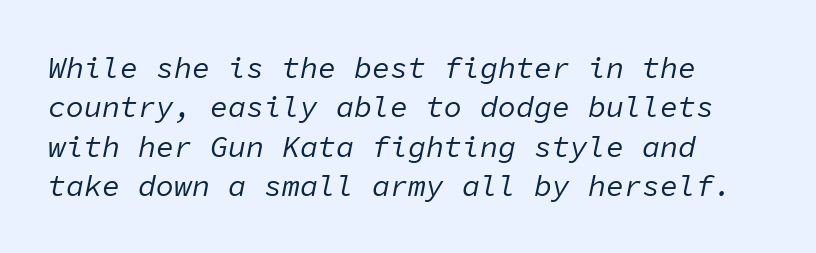
This sample uses plain, unmodified letter spacing. Letters have the restrained weight of plain body copy at most. Just letters on the line, the space beneath them empty. The typography opts for an oblique posture over an upright one. Fixed-width glyphs throughout — classic coding-font behaviour. A typesetter would call this leading conventional body-copy spacing.
